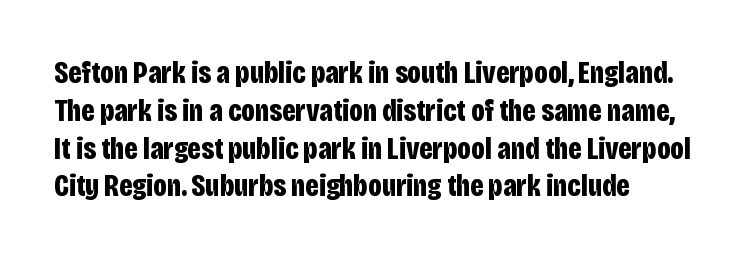
{"serif": "no", "italic": "no", "bold": "yes", "weight": "bold", "width": "condensed", "stroke_contrast": "low", "x_height": "large", "monospaced": "no", "underline": "no", "align": "left", "line_spacing_ratio": 1.22, "letter_spacing": "normal", "letter_spacing_em": 0.0, "glyph_px": 31}
